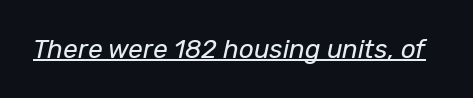
{"italic": "yes", "lean": "right", "slant_degrees": 12, "bold": "no", "underline": "yes", "letter_spacing": "normal", "letter_spacing_em": 0.0, "glyph_px": 26}
